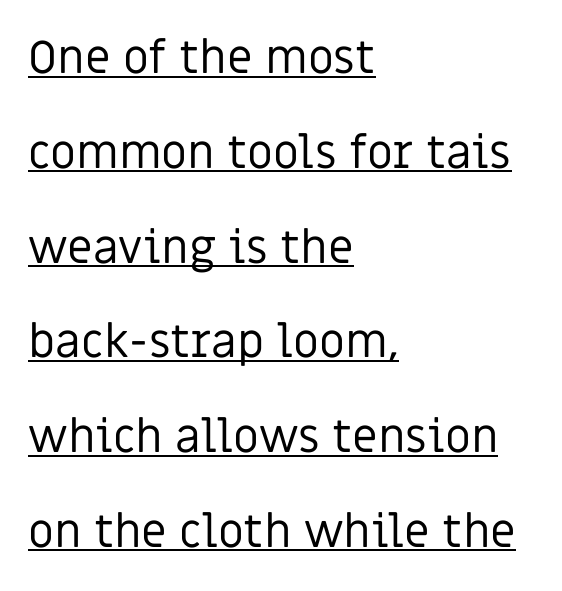
Is this a sans? Yes — the strokes have no serifs. Students, observe: this is what heavily led, spacious text looks like. The rendering uses natural spacing where letterforms have individual widths. Caption: lettering with a line underneath. The specimen reads as upright at a glance. Observe the ordinary spacing: letters are neighbours, not strangers.
